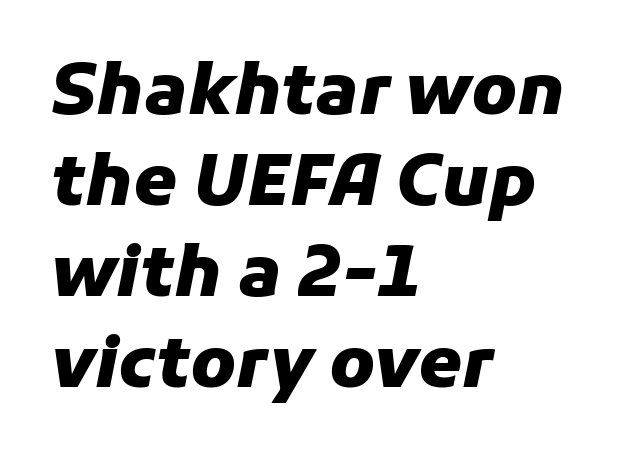
Q: Is the text bold? A: Yes.
Q: Is the text italic (slanted)? A: Yes, it leans right by about 11 degrees.
Q: Is the text underlined? A: No.
Q: How is the paragraph aligned? A: Left-aligned.
Q: Is the spacing between letters normal or unusually wide? A: Normal.
Q: Is the spacing between lines tight, normal or loose? A: Normal.
Q: Width (condensed, normal, or wide)? A: Normal.
Q: Stroke contrast? A: Low.
Q: x-height? A: Medium.
Q: Monospaced? A: No.
